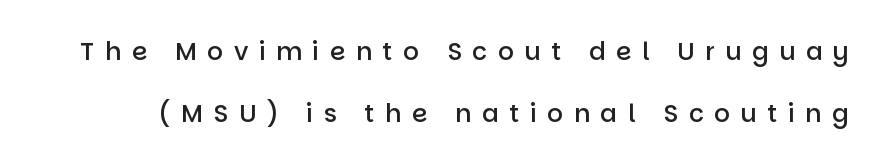
{"italic": "no", "bold": "semi", "underline": "no", "line_spacing": "loose", "line_spacing_ratio": 2.47, "letter_spacing": "wide", "letter_spacing_em": 0.42, "glyph_px": 25}
